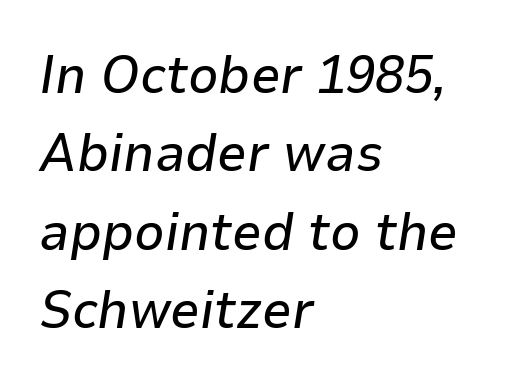
Q: Is the text italic (slanted)? A: Yes, it leans right by about 9 degrees.
Q: Is the text underlined? A: No.
Q: How is the paragraph aligned? A: Left-aligned.
Q: Is the spacing between letters normal or unusually wide? A: Normal.
Q: Is the spacing between lines tight, normal or loose? A: Normal.
Q: Width (condensed, normal, or wide)? A: Normal.
Q: Stroke contrast? A: Low.
Q: x-height? A: Medium.
Q: Monospaced? A: No.
